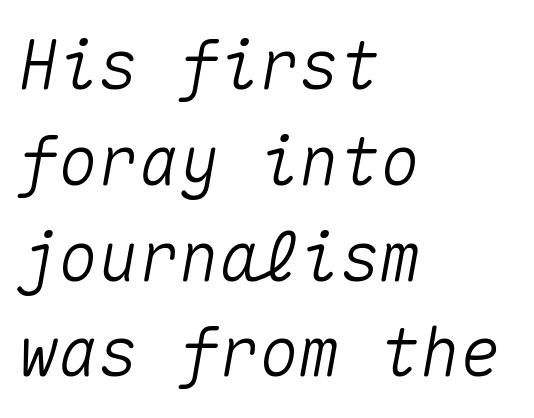
Summary of vertical rhythm: regular, with standard interline spacing. Check the space under the baseline: it is left empty. The letters are slanted; this is an italic face. The typesetter chose a ragged-right arrangement here. Every character here occupies the same horizontal width, giving the sample a typewriter-like rhythm. What stands out about the letter spacing? Nothing — it is the standard amount.
